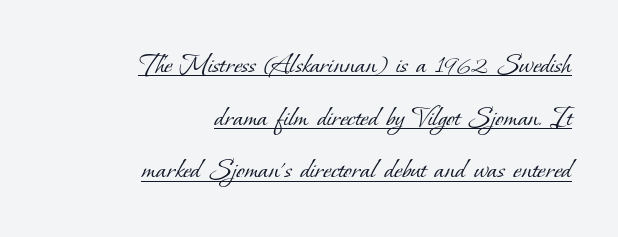
The image shows 31 px light serif type; set right-aligned, normal line spacing (1.7x), normal letter spacing, underlined; low stroke contrast and a small x-height.
